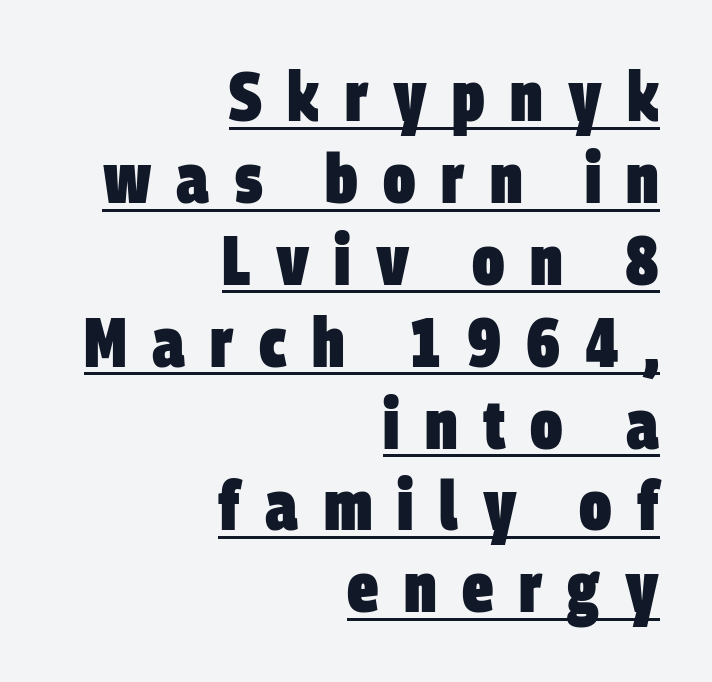
{"serif": "no", "bold": "yes", "weight": "heavy", "width": "condensed", "stroke_contrast": "low", "x_height": "large", "monospaced": "no", "underline": "yes", "align": "right", "line_spacing_ratio": 1.17, "letter_spacing": "wide", "letter_spacing_em": 0.36, "glyph_px": 70}
